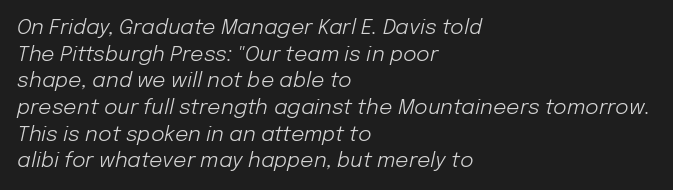
Q: Is the text bold? A: No.
Q: Is the text italic (slanted)? A: Yes, it leans right by about 12 degrees.
Q: Is the text underlined? A: No.
Q: How is the paragraph aligned? A: Left-aligned.
Q: Is the spacing between letters normal or unusually wide? A: Normal.
Q: Is the spacing between lines tight, normal or loose? A: Normal.
